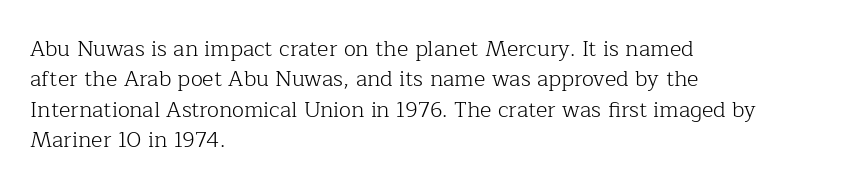
A quiet, ordinary-to-light weight characterises the typeface. The text block is weighted toward the left margin, trailing off unevenly rightward. This rendering leaves character spacing at its baseline value. Characters remain perfectly vertical along every line. The strip under each line holds only bare page.
